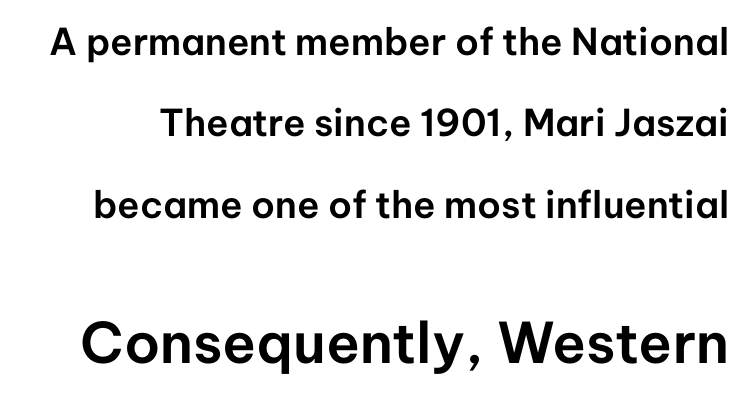
Quick note: not italic, upright. Two sizes are in play, and the larger belongs to the second block. Honestly, the rows look like they've been pulled way apart. In terms of letterspacing, this is plain default setting. You could not count columns in this text — the font is proportionally spaced. What kind of face is this? One without serifs — a sans.
